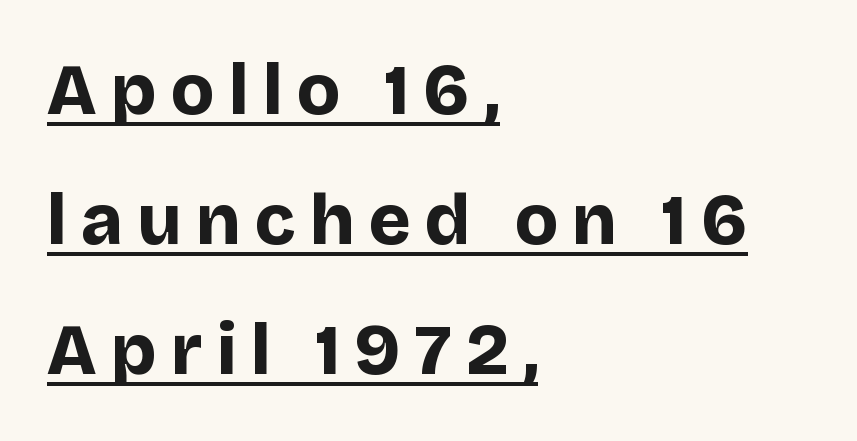
{"serif": "no", "italic": "no", "bold": "yes", "weight": "bold", "width": "normal", "stroke_contrast": "low", "x_height": "large", "monospaced": "no", "underline": "yes", "align": "left", "line_spacing_ratio": 1.83, "letter_spacing": "wide", "letter_spacing_em": 0.2, "glyph_px": 71}
